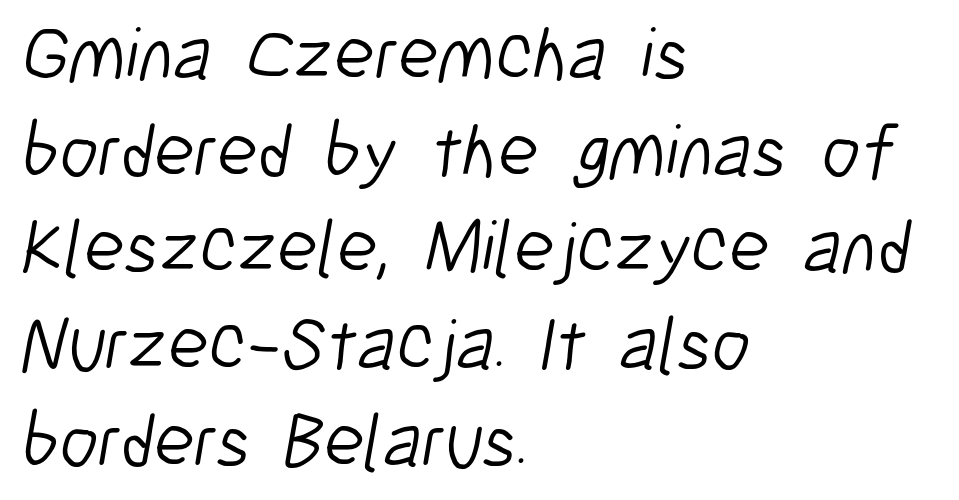
Does the type have serifs? No, each stem ends abruptly. This rendering uses left alignment, leaving the right contour irregular. Nobody drew a line under any word here. Each letter keeps its own natural width here, so spacing adapts to shape. The leading is moderate, giving the passage an even texture.
